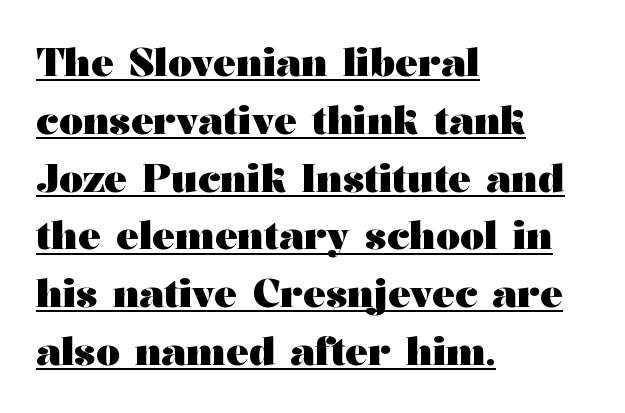
Q: Is the text bold? A: Yes.
Q: Is the text italic (slanted)? A: No, it is upright.
Q: Is the typeface a serif or a sans-serif typeface? A: Serif.
Q: Is the text underlined? A: Yes.
Q: How is the paragraph aligned? A: Left-aligned.
Q: Is the spacing between letters normal or unusually wide? A: Normal.
Q: Is the spacing between lines tight, normal or loose? A: Normal.
Q: Width (condensed, normal, or wide)? A: Wide.
Q: Stroke contrast? A: Medium.
Q: x-height? A: Medium.
Q: Monospaced? A: No.
